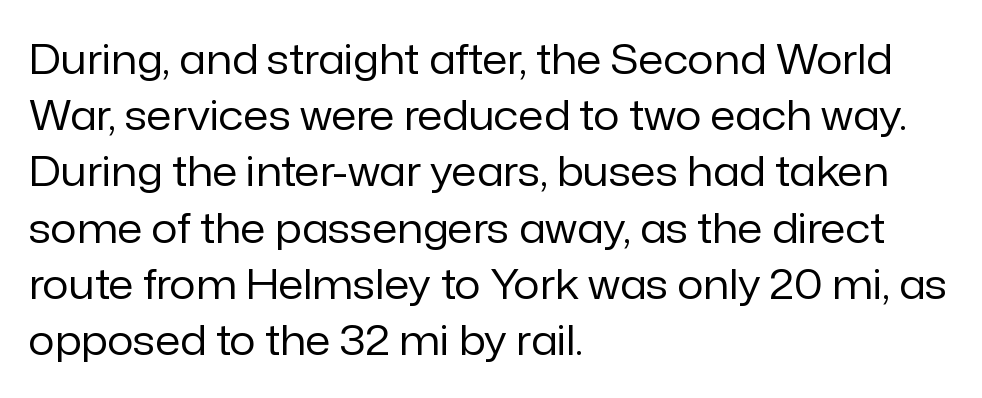
The image shows 41 px regular-weight sans-serif type, upright; set left-aligned, normal line spacing (1.37x), normal letter spacing, not underlined; low stroke contrast and a medium x-height.
